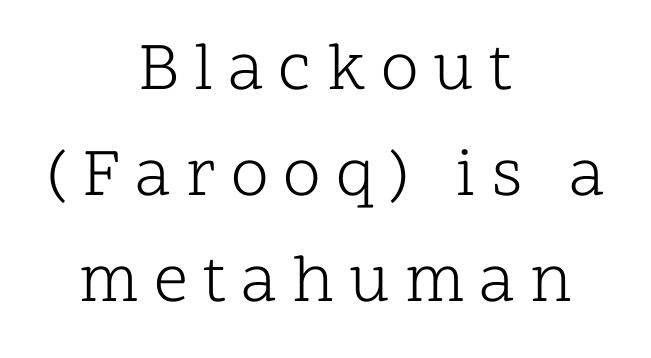
Q: Is the text bold? A: No.
Q: Is the text italic (slanted)? A: No, it is upright.
Q: Is the typeface a serif or a sans-serif typeface? A: Serif.
Q: Is the text underlined? A: No.
Q: How is the paragraph aligned? A: Centered.
Q: Is the spacing between letters normal or unusually wide? A: Unusually wide.
Q: Is the spacing between lines tight, normal or loose? A: Normal.
Q: Width (condensed, normal, or wide)? A: Normal.
Q: Stroke contrast? A: Low.
Q: x-height? A: Medium.
Q: Monospaced? A: No.
